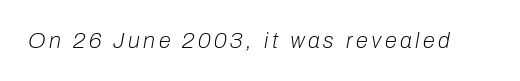
Q: Is the text bold? A: No.
Q: Is the text italic (slanted)? A: Yes, it leans right by about 10 degrees.
Q: Is the text underlined? A: No.
